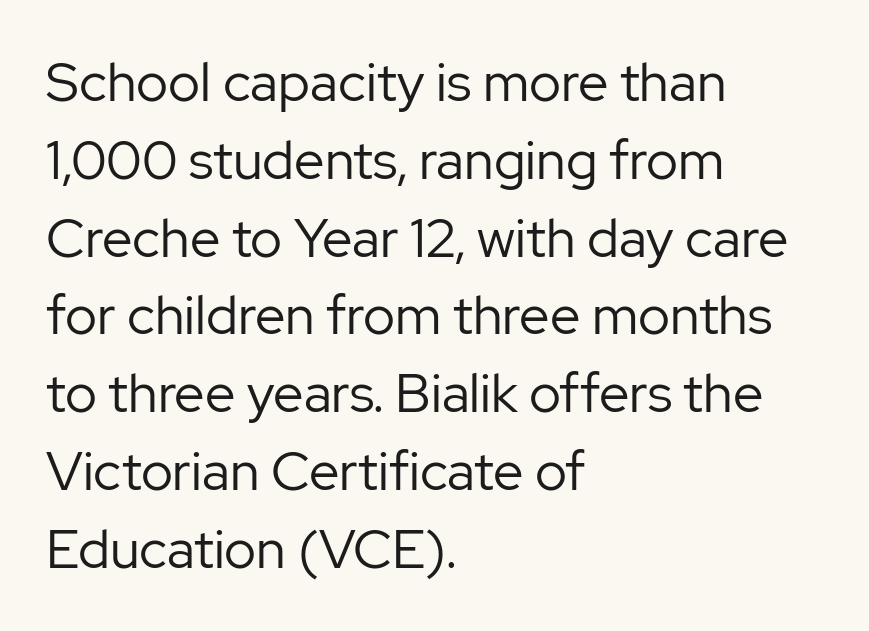
Q: Is the text bold? A: No.
Q: Is the text italic (slanted)? A: No, it is upright.
Q: Is the typeface a serif or a sans-serif typeface? A: Sans-serif.
Q: Is the text underlined? A: No.
Q: How is the paragraph aligned? A: Left-aligned.
Q: Is the spacing between letters normal or unusually wide? A: Normal.
Q: Is the spacing between lines tight, normal or loose? A: Normal.
Q: Width (condensed, normal, or wide)? A: Normal.
Q: Stroke contrast? A: Low.
Q: x-height? A: Medium.
Q: Monospaced? A: No.
